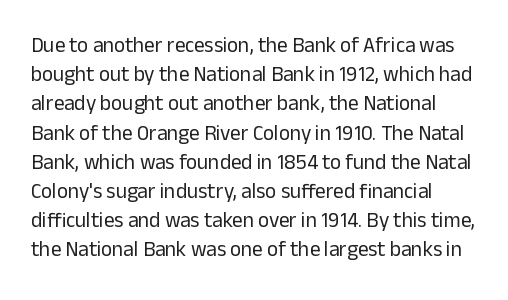
The image shows 21 px text type, upright; set normal line spacing (1.39x), normal letter spacing, not underlined.
